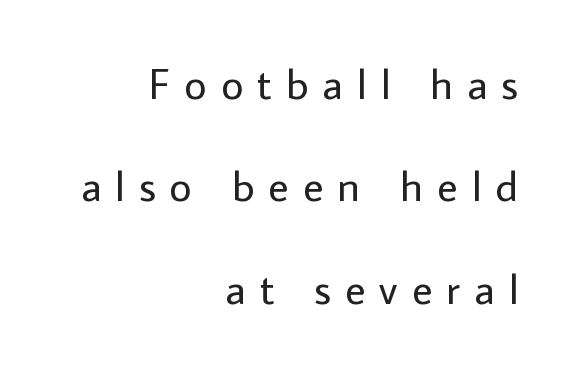
{"serif": "no", "italic": "no", "bold": "no", "weight": "regular", "width": "normal", "stroke_contrast": "low", "x_height": "medium", "monospaced": "no", "underline": "no", "align": "right", "line_spacing": "loose", "line_spacing_ratio": 2.38, "letter_spacing": "wide", "letter_spacing_em": 0.33, "glyph_px": 43}
